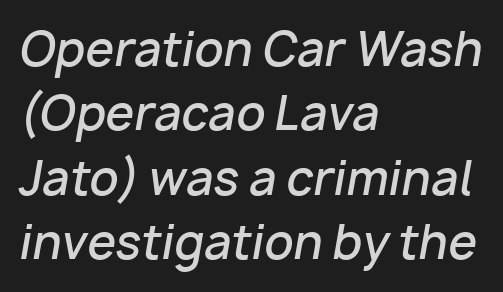
{"italic": "yes", "lean": "right", "slant_degrees": 10, "bold": "semi", "weight": "semibold", "width": "normal", "stroke_contrast": "low", "x_height": "medium", "monospaced": "no", "underline": "no", "align": "left", "line_spacing": "normal", "line_spacing_ratio": 1.4, "letter_spacing": "normal", "letter_spacing_em": 0.0, "glyph_px": 46}
